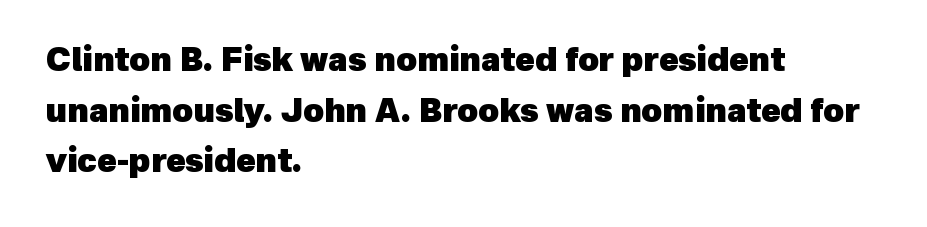
{"serif": "no", "bold": "yes", "weight": "heavy", "width": "normal", "x_height": "medium", "monospaced": "no", "underline": "no", "align": "left", "line_spacing": "normal", "line_spacing_ratio": 1.58, "letter_spacing": "normal", "letter_spacing_em": 0.0, "glyph_px": 32}
